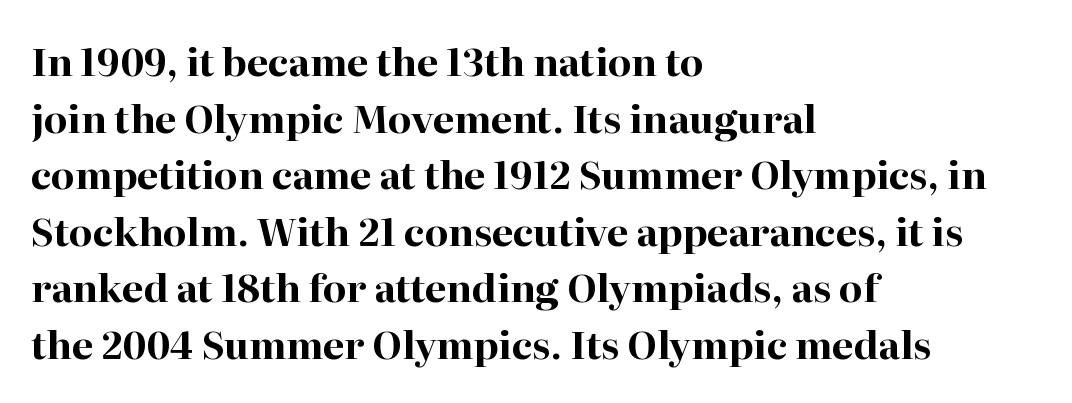
The compositor pushed each line to the left boundary. Note the varied advance widths — an 'i' is clearly narrower than an 'm'. Each glyph is drawn with heavy, bold strokes. Tracking value appears to be zero — textbook default spacing. In terms of letterform style, serifs are clearly present.
